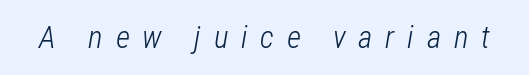
A typesetter would call this heavily tracked-out type. Stems here are at most as thick as an everyday book face. The lettering tilts uniformly, giving the passage an italic look. Character widths vary here, with narrow letters taking less room than wide ones. A bare baseline throughout the passage.
